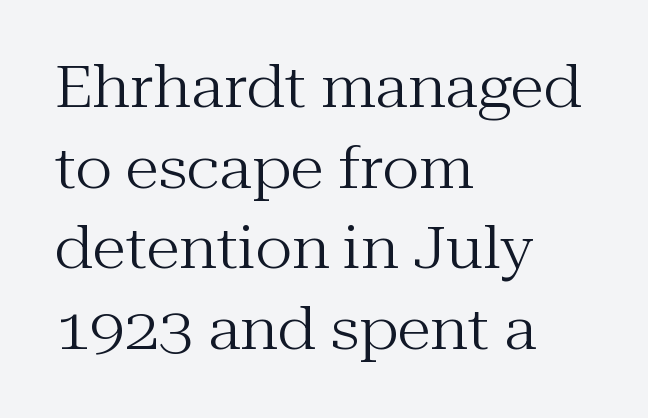
{"serif": "yes", "italic": "no", "bold": "no", "weight": "regular", "width": "normal", "stroke_contrast": "medium", "x_height": "medium", "monospaced": "no", "underline": "no", "align": "left", "line_spacing": "normal", "line_spacing_ratio": 1.44, "letter_spacing": "normal", "letter_spacing_em": 0.0, "glyph_px": 56}
